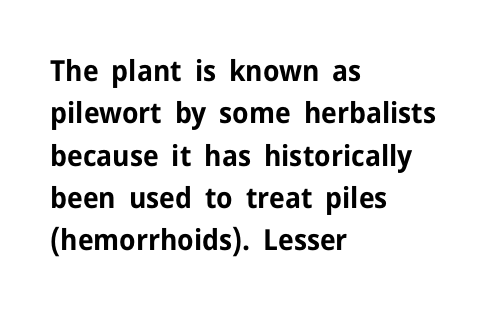
{"serif": "no", "italic": "no", "bold": "yes", "weight": "bold", "width": "normal", "stroke_contrast": "low", "x_height": "medium", "monospaced": "no", "underline": "no", "align": "left", "line_spacing": "normal", "line_spacing_ratio": 1.46, "letter_spacing": "normal", "letter_spacing_em": 0.0, "glyph_px": 29}
